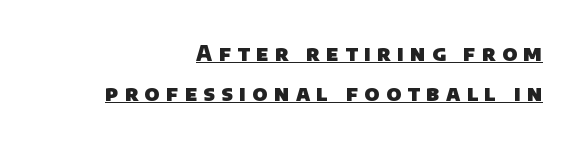
Observe the wide spacing: letters keep a clear distance from each other. Strokes here are thick enough to call this a true bold. What's the leading like? Stretched, with rows far apart. This is underlined copy, the kind a proofreader might mark for attention. The text block is weighted toward the right margin, trailing off unevenly leftward.
